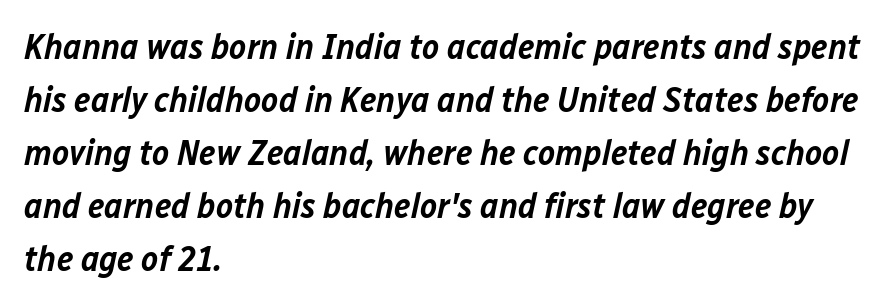
Students, this is semibold: more ink than regular, less than bold. Students, observe: this is what conventionally led text looks like. Posture: slanted. Varying glyph widths throughout — classic text-font behaviour. The zone under the glyphs is completely vacant.
